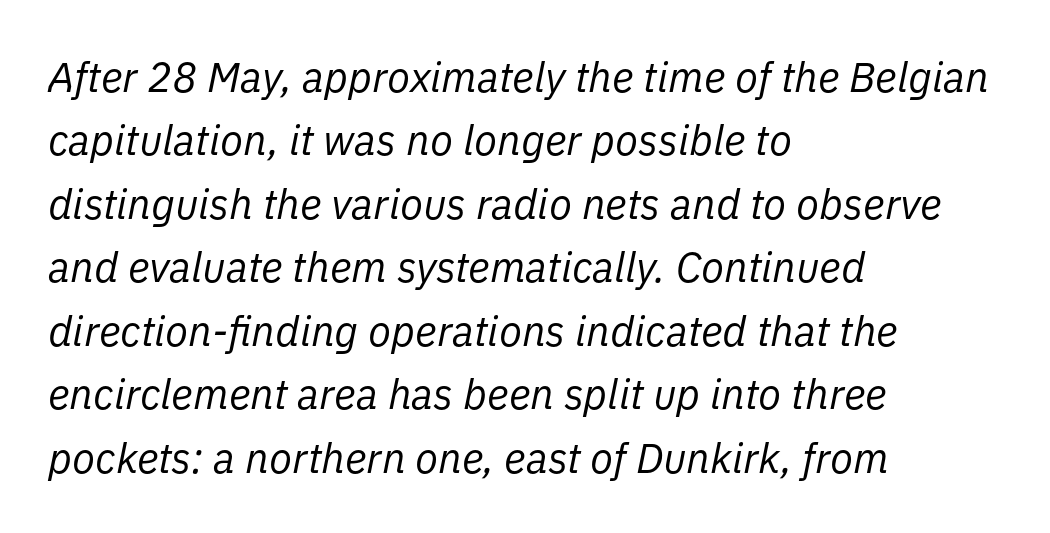
Q: Is the text bold? A: No.
Q: Is the text italic (slanted)? A: Yes, it leans right by about 11 degrees.
Q: Is the text underlined? A: No.
Q: How is the paragraph aligned? A: Left-aligned.
Q: Is the spacing between letters normal or unusually wide? A: Normal.
Q: Is the spacing between lines tight, normal or loose? A: Normal.
Q: Width (condensed, normal, or wide)? A: Normal.
Q: Stroke contrast? A: Low.
Q: x-height? A: Medium.
Q: Monospaced? A: No.
